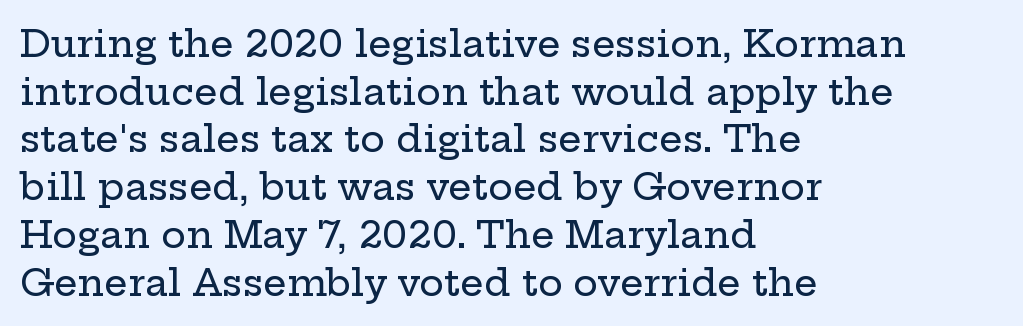
Q: Is the text italic (slanted)? A: No, it is upright.
Q: Is the typeface a serif or a sans-serif typeface? A: Serif.
Q: Is the text underlined? A: No.
Q: How is the paragraph aligned? A: Left-aligned.
Q: Is the spacing between letters normal or unusually wide? A: Normal.
Q: Is the spacing between lines tight, normal or loose? A: Normal.
Q: Width (condensed, normal, or wide)? A: Wide.
Q: Stroke contrast? A: Low.
Q: x-height? A: Medium.
Q: Monospaced? A: No.
